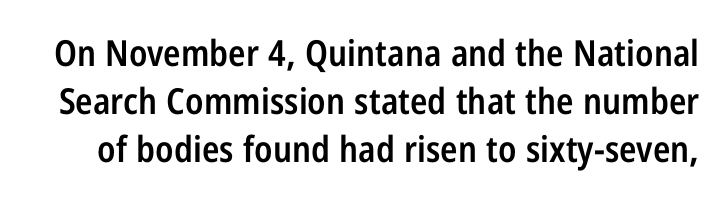
The image shows 36 px semibold, condensed sans-serif type, upright; set normal line spacing (1.34x), normal letter spacing, not underlined; low stroke contrast and a medium x-height.
